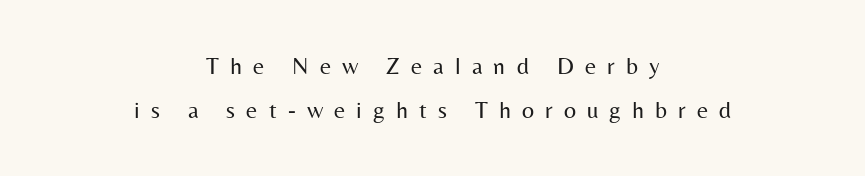
{"italic": "no", "bold": "no", "underline": "no", "align": "center", "line_spacing_ratio": 1.84, "letter_spacing": "wide", "letter_spacing_em": 0.46, "glyph_px": 24}
